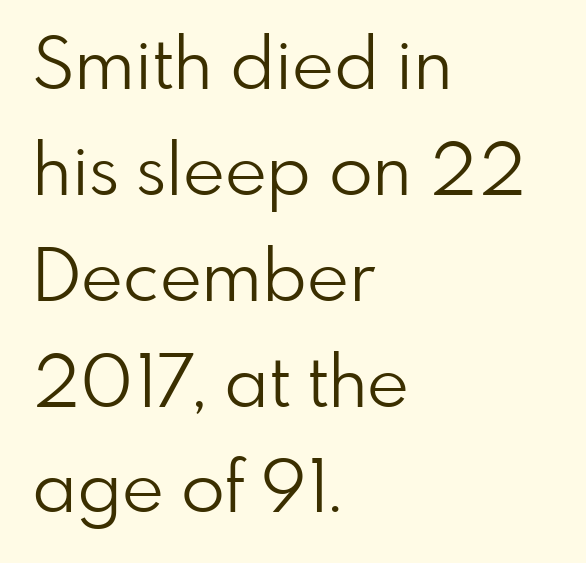
The gaps between neighbouring characters are ordinary and unremarkable. Unlike a traditional serif, this face leaves its strokes unadorned. Evenly set lines give the paragraph a standard silhouette. Upright lettering throughout.
